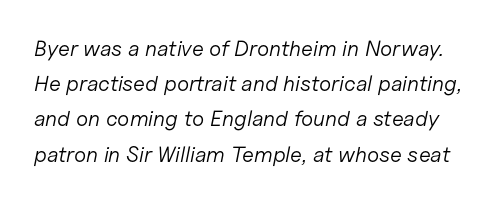
Q: Is the text bold? A: No.
Q: Is the text italic (slanted)? A: Yes, it leans right by about 11 degrees.
Q: Is the text underlined? A: No.
Q: Is the spacing between letters normal or unusually wide? A: Normal.
Q: Is the spacing between lines tight, normal or loose? A: Normal.
